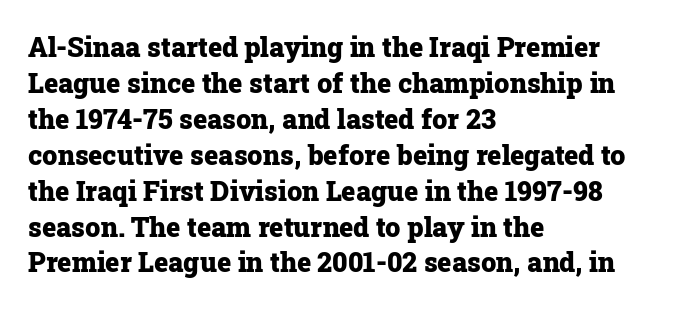
The image shows 27 px bold type, upright; set left-aligned, normal line spacing (1.33x), normal letter spacing, not underlined.
